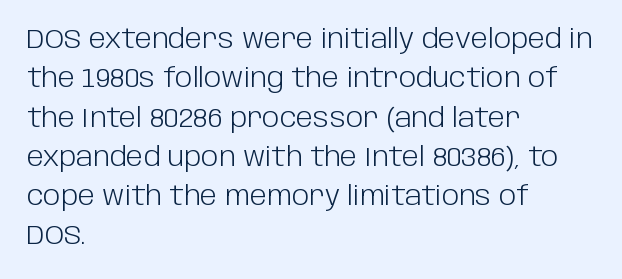
Q: Is the text bold? A: No.
Q: Is the text italic (slanted)? A: No, it is upright.
Q: Is the text underlined? A: No.
Q: How is the paragraph aligned? A: Left-aligned.
Q: Is the spacing between letters normal or unusually wide? A: Normal.
Q: Is the spacing between lines tight, normal or loose? A: Normal.
